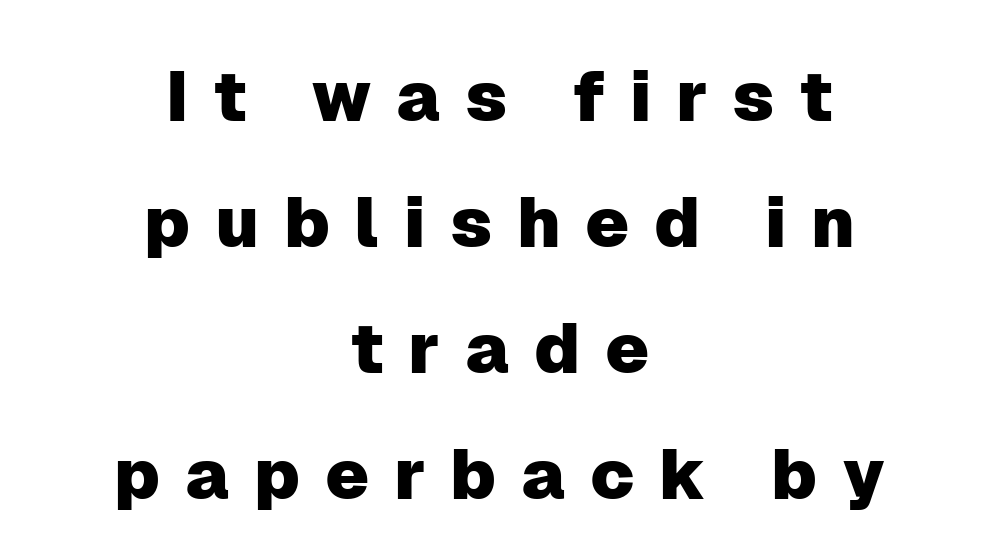
Q: Is the text italic (slanted)? A: No, it is upright.
Q: Is the typeface a serif or a sans-serif typeface? A: Sans-serif.
Q: Is the text underlined? A: No.
Q: How is the paragraph aligned? A: Centered.
Q: Is the spacing between letters normal or unusually wide? A: Unusually wide.
Q: Width (condensed, normal, or wide)? A: Normal.
Q: Stroke contrast? A: Low.
Q: x-height? A: Medium.
Q: Monospaced? A: No.
